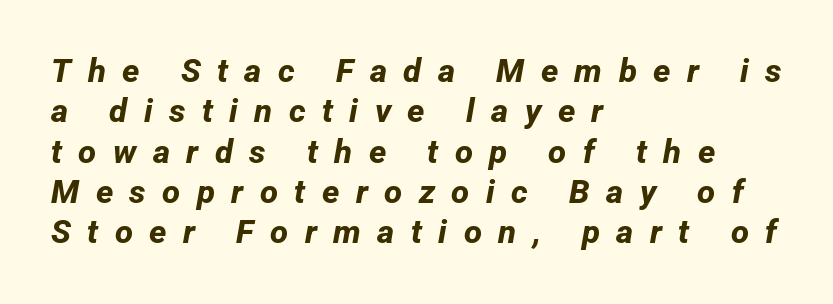
{"serif": "no", "bold": "yes", "weight": "bold", "width": "normal", "stroke_contrast": "low", "x_height": "medium", "monospaced": "no", "underline": "no", "align": "left", "line_spacing_ratio": 1.22, "letter_spacing": "wide", "letter_spacing_em": 0.5, "glyph_px": 33}
